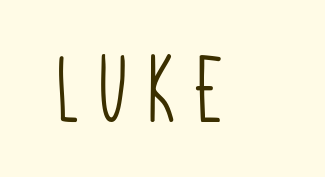
The image shows 66 px light, condensed sans-serif type; set unusually wide letter spacing (+0.26 em), not underlined; low stroke contrast and a large x-height.
